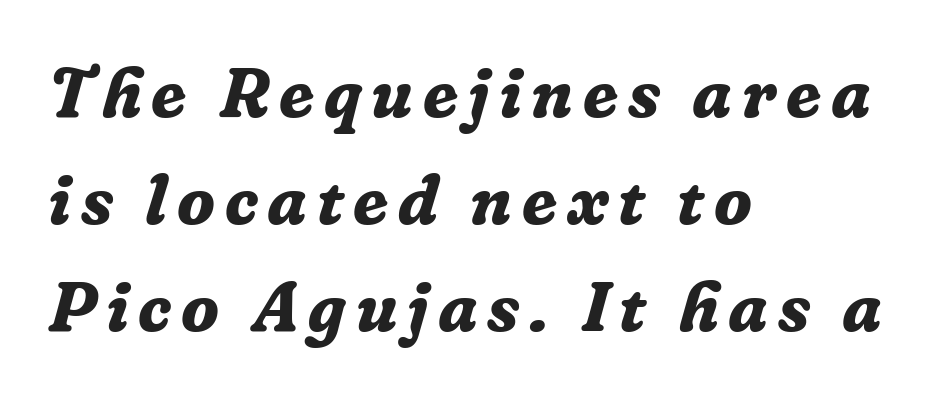
{"serif": "yes", "italic": "yes", "lean": "right", "slant_degrees": 16, "bold": "yes", "weight": "bold", "width": "normal", "stroke_contrast": "low", "x_height": "medium", "monospaced": "no", "underline": "no", "align": "left", "line_spacing": "normal", "line_spacing_ratio": 1.53, "glyph_px": 70}
